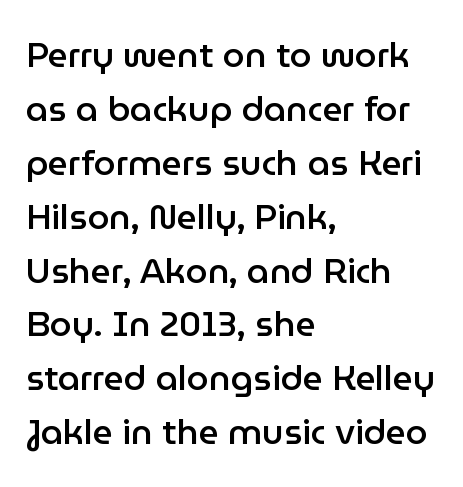
The image shows 35 px semibold sans-serif type, upright; set left-aligned, normal line spacing (1.54x), normal letter spacing, not underlined; low stroke contrast and a medium x-height.
